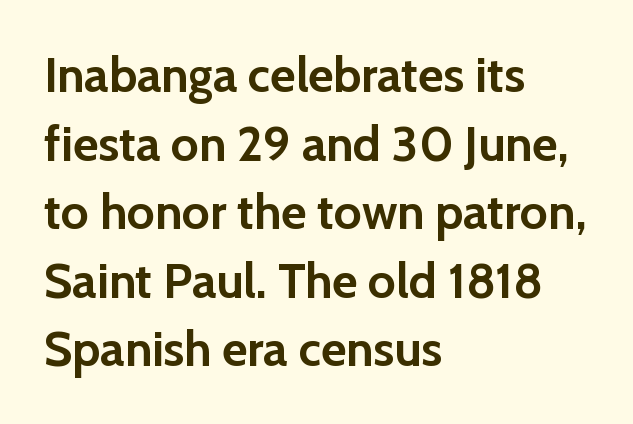
You'd pick this weight for a headline — it's a proper bold. In terms of posture, this sample is upright. Any mark beneath the type? The region is blank. In terms of letterform style, serifs are entirely absent. Leftover space on each line is placed entirely after the last word. Looks like regular typesetting: each glyph gets only the width it needs.
